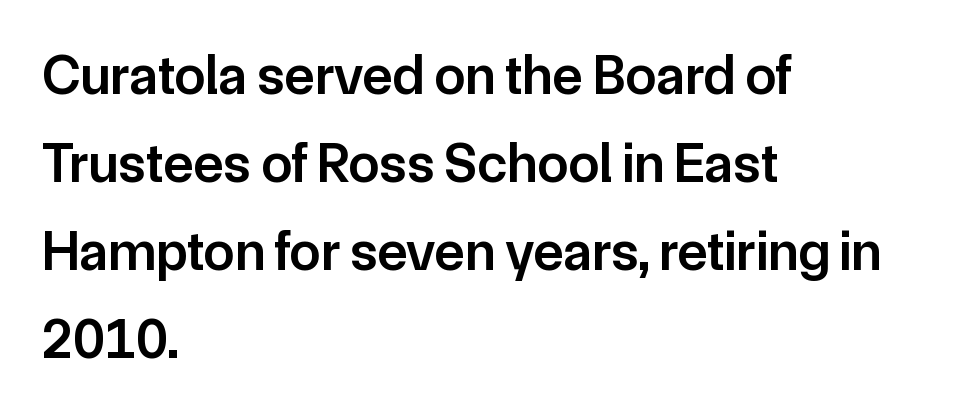
Underlining? Definitely not there. Line starts are locked; line ends wander. Stroke thickness is moderately raised; the sample reads as semibold. A normal amount of white space separates one row of letters from the next. Is this a fixed-width face? No — the glyphs have proportional, varying widths. Caption: standard tracking, unaltered.
